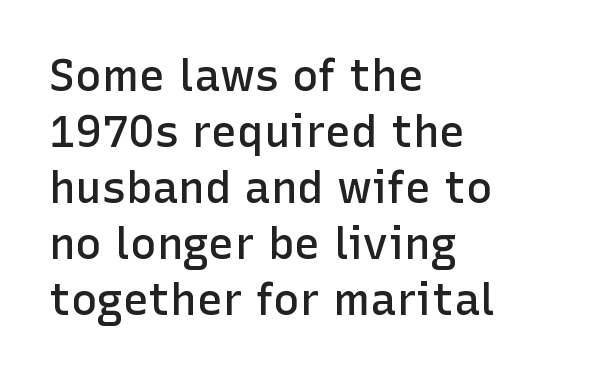
The image shows 44 px semibold sans-serif type, upright; set left-aligned, normal line spacing (1.27x), normal letter spacing, not underlined; low stroke contrast and a medium x-height.
